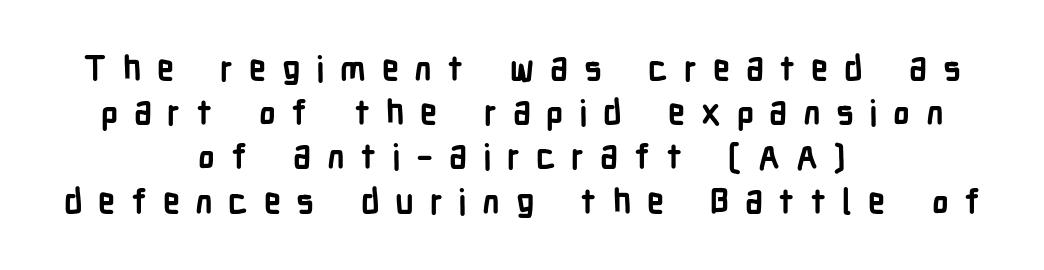
Q: Is the text bold? A: Yes.
Q: Is the text italic (slanted)? A: No, it is upright.
Q: Is the typeface a serif or a sans-serif typeface? A: Sans-serif.
Q: Is the text underlined? A: No.
Q: How is the paragraph aligned? A: Centered.
Q: Is the spacing between letters normal or unusually wide? A: Unusually wide.
Q: Is the spacing between lines tight, normal or loose? A: Normal.
Q: Width (condensed, normal, or wide)? A: Condensed.
Q: Stroke contrast? A: Low.
Q: x-height? A: Medium.
Q: Monospaced? A: No.
